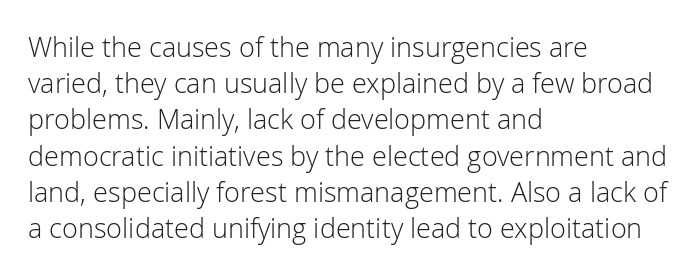
The strokes carry an ordinary text weight at most. Teacher's note: observe the even left margin — that is flush-left alignment. The lines sit at an ordinary, default distance from one another. Does extra space separate the letters? No, they use regular spacing. Posture: vertical. The specimen omits any rule beneath the text block's lines.
